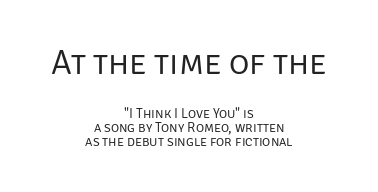
{"serif": "no", "italic": "no", "bold": "no", "weight": "regular", "width": "normal", "stroke_contrast": "low", "x_height": "large", "monospaced": "no", "underline": "no", "align": "center", "line_spacing": "tight", "line_spacing_ratio": 1.0, "letter_spacing": "normal", "letter_spacing_em": 0.0, "larger_block": "first", "size_ratio": 2.5, "glyph_px": 35}
